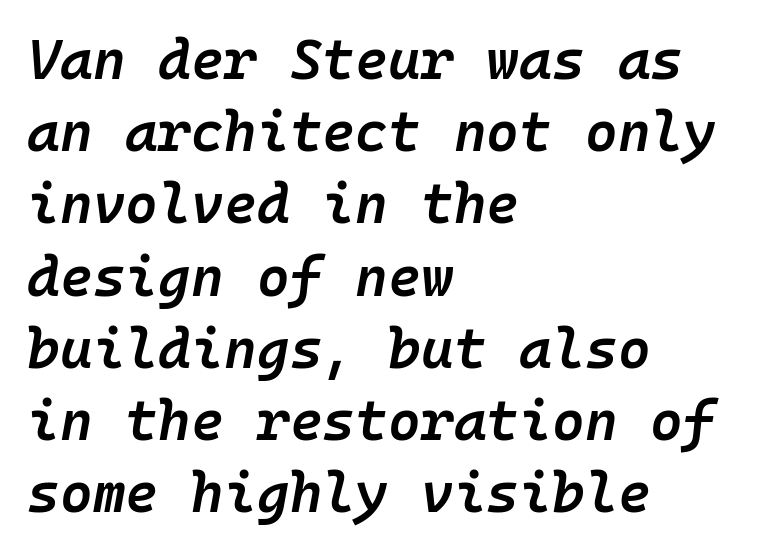
{"italic": "yes", "lean": "right", "slant_degrees": 10, "bold": "semi", "weight": "semibold", "width": "normal", "stroke_contrast": "low", "x_height": "medium", "monospaced": "yes", "underline": "no", "align": "left", "line_spacing": "normal", "line_spacing_ratio": 1.29, "letter_spacing": "normal", "letter_spacing_em": 0.0, "glyph_px": 56}
